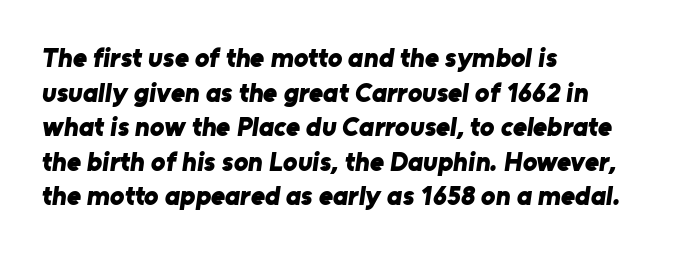
{"bold": "yes", "underline": "no", "align": "left", "line_spacing": "normal", "line_spacing_ratio": 1.28, "letter_spacing": "normal", "letter_spacing_em": 0.0, "glyph_px": 27}
